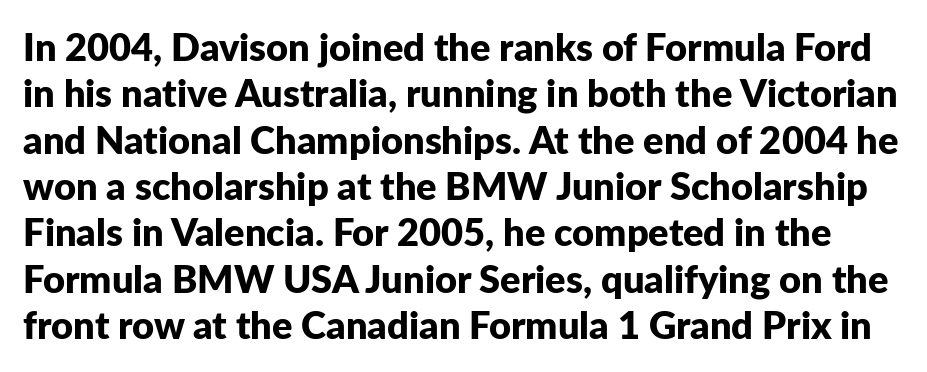
The image shows 38 px bold sans-serif type, upright; set line spacing 1.22x, normal letter spacing, not underlined; low stroke contrast and a medium x-height.
